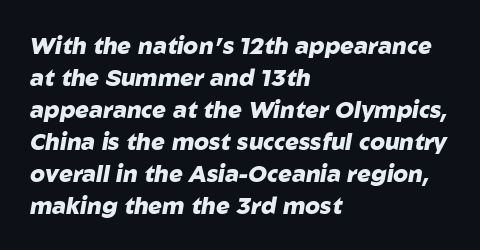
These lines keep a tight, regular rhythm from letter to letter. Descenders hang freely into open space. How would I describe the line gaps? Plain and ordinary. Is the block centered? No — it sits flush against the left margin. Every character sits at an angle, as italics do.
